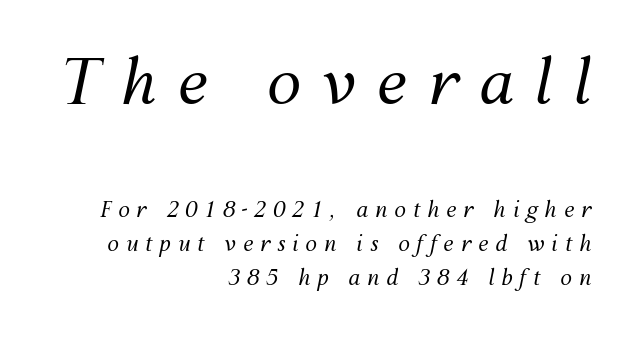
The image shows 62 px regular-weight type, italic (leaning right); set right-aligned, normal line spacing (1.63x), unusually wide letter spacing (+0.33 em), not underlined; the first (top) block is 2.95x larger; medium stroke contrast and a medium x-height.
